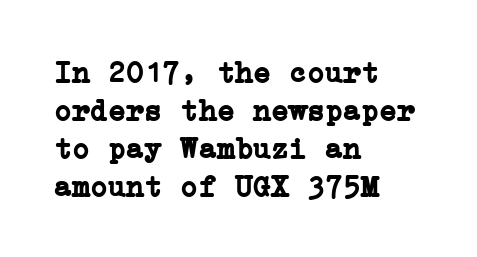
The image shows 30 px semibold serif type, upright; set left-aligned, normal line spacing (1.27x), normal letter spacing, not underlined; low stroke contrast and a medium x-height.
